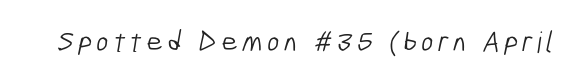
{"serif": "no", "bold": "no", "weight": "light", "width": "condensed", "stroke_contrast": "low", "x_height": "medium", "monospaced": "no", "underline": "no", "glyph_px": 29}
